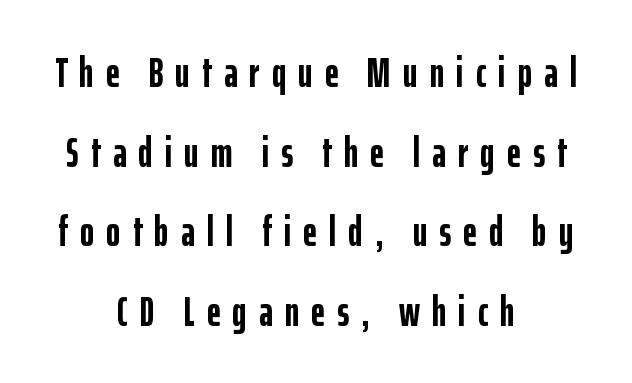
{"serif": "no", "italic": "no", "bold": "yes", "weight": "semibold", "width": "condensed", "stroke_contrast": "low", "x_height": "medium", "monospaced": "no", "underline": "no", "align": "center", "line_spacing_ratio": 1.85, "letter_spacing": "wide", "letter_spacing_em": 0.28, "glyph_px": 43}
